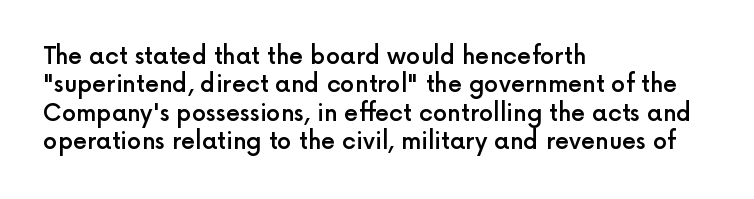
Q: Is the text bold? A: Semi-bold.
Q: Is the text italic (slanted)? A: No, it is upright.
Q: Is the text underlined? A: No.
Q: How is the paragraph aligned? A: Left-aligned.
Q: Is the spacing between letters normal or unusually wide? A: Normal.
